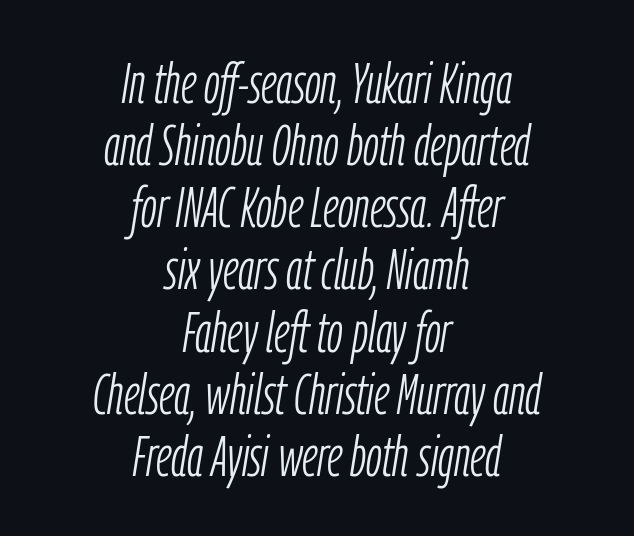
{"italic": "yes", "lean": "right", "slant_degrees": 9, "bold": "no", "weight": "light", "width": "condensed", "stroke_contrast": "low", "x_height": "medium", "monospaced": "no", "underline": "no", "align": "center", "line_spacing": "tight", "line_spacing_ratio": 1.09, "letter_spacing": "normal", "letter_spacing_em": 0.0, "glyph_px": 57}
